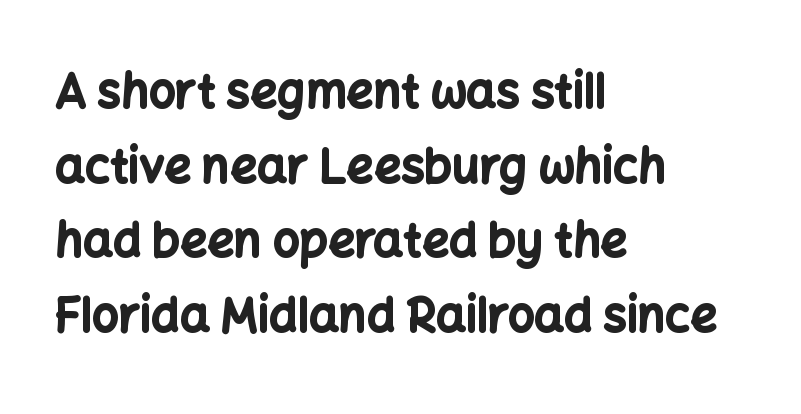
{"serif": "no", "italic": "no", "bold": "yes", "weight": "bold", "width": "normal", "stroke_contrast": "low", "x_height": "medium", "monospaced": "no", "underline": "no", "align": "left", "line_spacing": "normal", "line_spacing_ratio": 1.59, "letter_spacing": "normal", "letter_spacing_em": 0.0, "glyph_px": 47}
